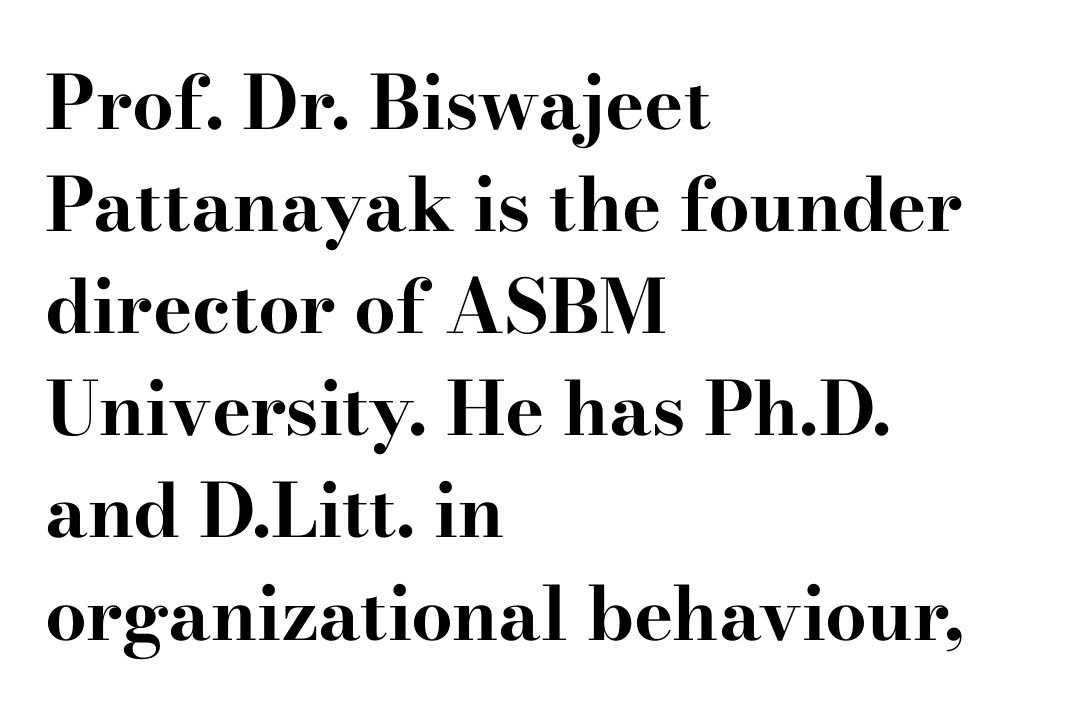
Q: Is the text bold? A: Yes.
Q: Is the text italic (slanted)? A: No, it is upright.
Q: Is the typeface a serif or a sans-serif typeface? A: Serif.
Q: Is the text underlined? A: No.
Q: How is the paragraph aligned? A: Left-aligned.
Q: Is the spacing between letters normal or unusually wide? A: Normal.
Q: Is the spacing between lines tight, normal or loose? A: Normal.
Q: Width (condensed, normal, or wide)? A: Wide.
Q: Stroke contrast? A: High.
Q: x-height? A: Small.
Q: Monospaced? A: No.
